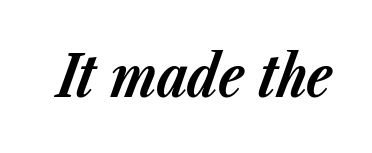
The horizontal fit of the characters is conventional and even. Proportional: the letters do not fall into vertical columns. Bare-footed words on every line. Italic? Definitely — the glyphs are oblique. Heft: maximum for text — a bold.
